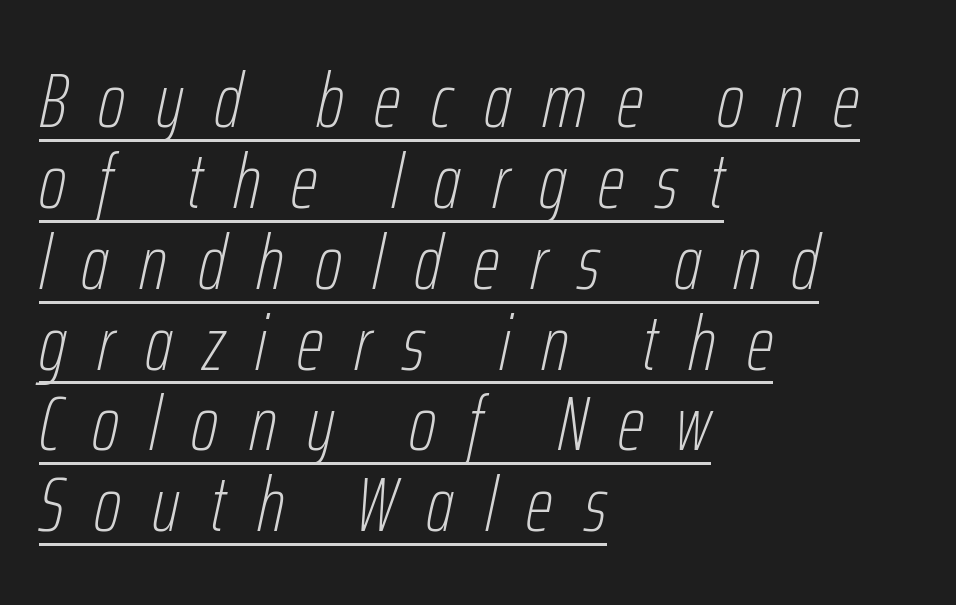
{"italic": "yes", "lean": "right", "slant_degrees": 12, "bold": "no", "weight": "thin", "width": "condensed", "stroke_contrast": "low", "x_height": "medium", "monospaced": "no", "underline": "yes", "align": "left", "line_spacing": "tight", "line_spacing_ratio": 1.05, "letter_spacing": "wide", "letter_spacing_em": 0.4, "glyph_px": 77}
